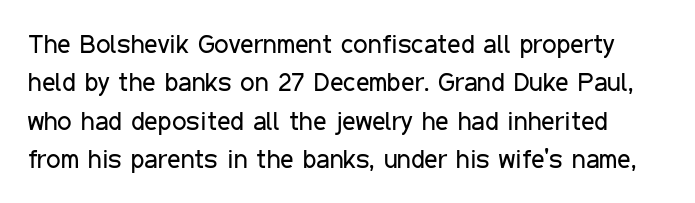
The image shows 26 px text type, upright; set normal line spacing (1.48x), normal letter spacing, not underlined.
